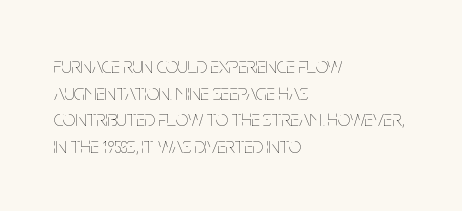
{"italic": "no", "bold": "no", "underline": "no", "align": "left", "line_spacing_ratio": 1.21, "letter_spacing": "normal", "letter_spacing_em": 0.0, "glyph_px": 22}
